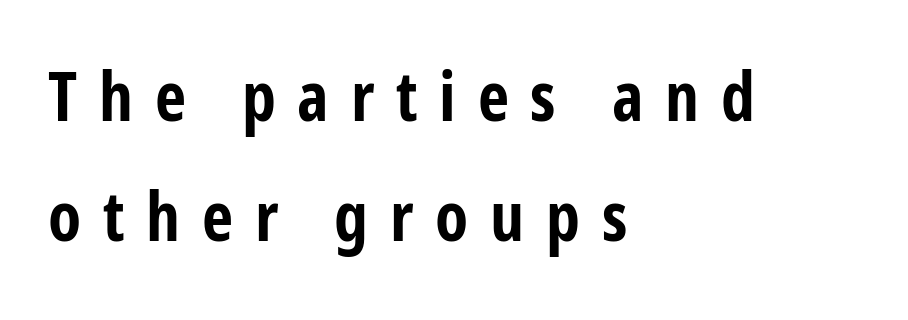
Q: Is the text bold? A: Yes.
Q: Is the text italic (slanted)? A: No, it is upright.
Q: Is the typeface a serif or a sans-serif typeface? A: Sans-serif.
Q: Is the text underlined? A: No.
Q: How is the paragraph aligned? A: Left-aligned.
Q: Is the spacing between letters normal or unusually wide? A: Unusually wide.
Q: Width (condensed, normal, or wide)? A: Condensed.
Q: Stroke contrast? A: Low.
Q: x-height? A: Medium.
Q: Monospaced? A: No.
